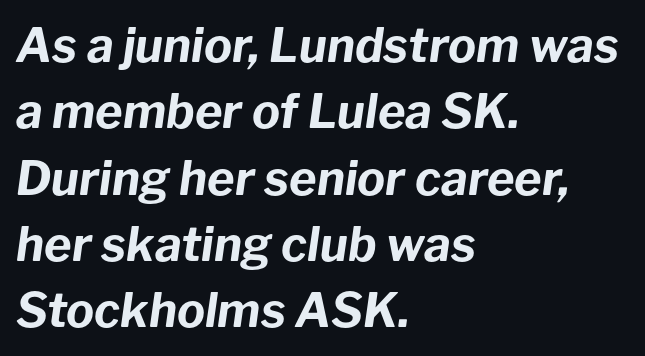
Q: Is the text bold? A: Yes.
Q: Is the text italic (slanted)? A: Yes, it leans right by about 8 degrees.
Q: Is the text underlined? A: No.
Q: How is the paragraph aligned? A: Left-aligned.
Q: Is the spacing between letters normal or unusually wide? A: Normal.
Q: Is the spacing between lines tight, normal or loose? A: Normal.
Q: Width (condensed, normal, or wide)? A: Normal.
Q: Stroke contrast? A: Low.
Q: x-height? A: Medium.
Q: Monospaced? A: No.
